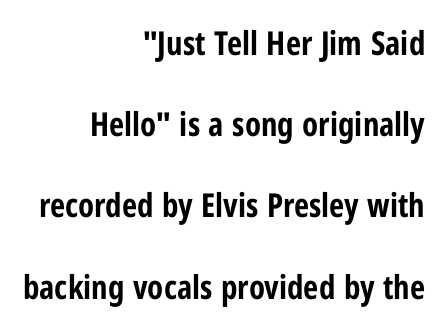
The image shows 33 px bold, condensed sans-serif type, upright; set right-aligned, loose line spacing (2.46x), normal letter spacing, not underlined; low stroke contrast and a medium x-height.
